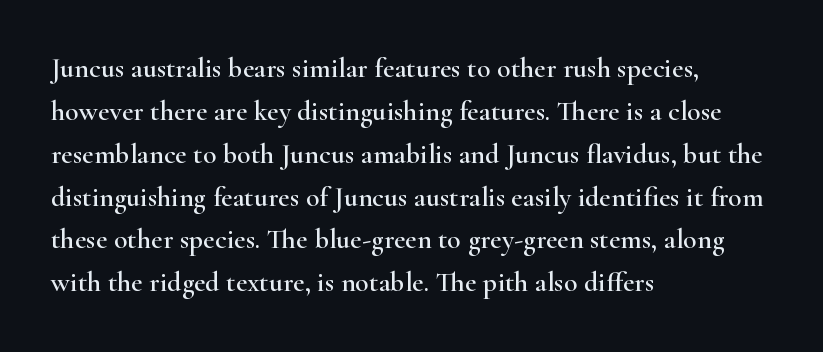
{"serif": "yes", "italic": "no", "width": "wide", "stroke_contrast": "high", "x_height": "small", "monospaced": "no", "underline": "no", "align": "left", "line_spacing": "normal", "line_spacing_ratio": 1.53, "letter_spacing": "normal", "letter_spacing_em": 0.0, "glyph_px": 28}
